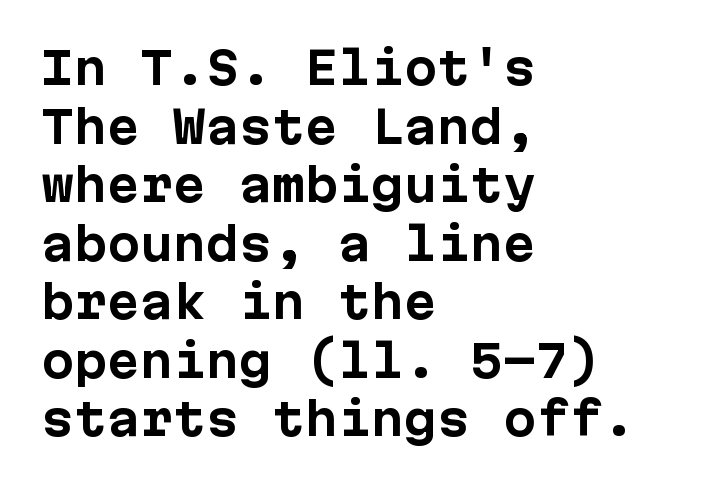
Compared with typical body copy, the letter spacing here is the same. The lettering holds an erect, upright posture throughout. Interline gaps are of average width in this sample. The ragged edge is on the right, which tells us the setting is flush left.
